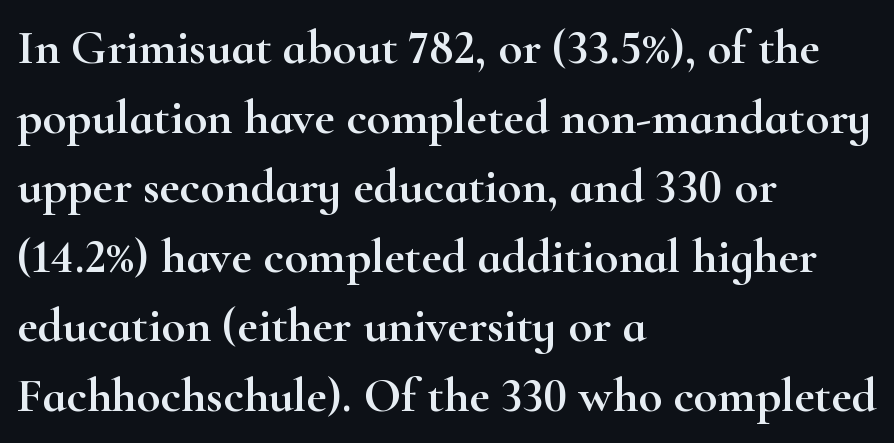
{"serif": "yes", "italic": "no", "width": "wide", "stroke_contrast": "high", "x_height": "small", "monospaced": "no", "underline": "no", "align": "left", "line_spacing": "normal", "line_spacing_ratio": 1.42, "letter_spacing": "normal", "letter_spacing_em": 0.0, "glyph_px": 49}
